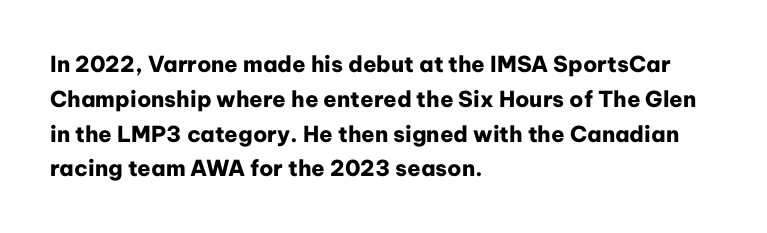
Q: Is the text bold? A: Yes.
Q: Is the text italic (slanted)? A: No, it is upright.
Q: Is the text underlined? A: No.
Q: How is the paragraph aligned? A: Left-aligned.
Q: Is the spacing between letters normal or unusually wide? A: Normal.
Q: Is the spacing between lines tight, normal or loose? A: Normal.
